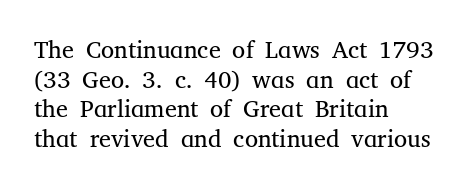
Q: Is the text bold? A: No.
Q: Is the text italic (slanted)? A: No, it is upright.
Q: Is the text underlined? A: No.
Q: How is the paragraph aligned? A: Left-aligned.
Q: Is the spacing between letters normal or unusually wide? A: Normal.
